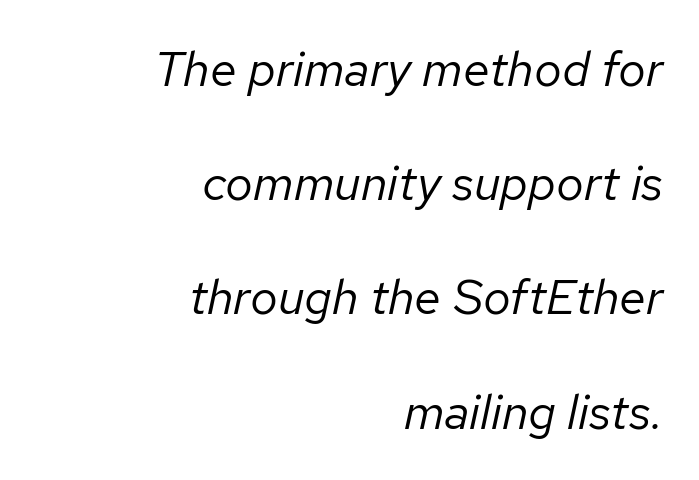
Q: Is the text bold? A: No.
Q: Is the text italic (slanted)? A: Yes, it leans right by about 12 degrees.
Q: Is the text underlined? A: No.
Q: How is the paragraph aligned? A: Right-aligned.
Q: Is the spacing between letters normal or unusually wide? A: Normal.
Q: Is the spacing between lines tight, normal or loose? A: Loose.
Q: Width (condensed, normal, or wide)? A: Normal.
Q: Stroke contrast? A: Low.
Q: x-height? A: Medium.
Q: Monospaced? A: No.
